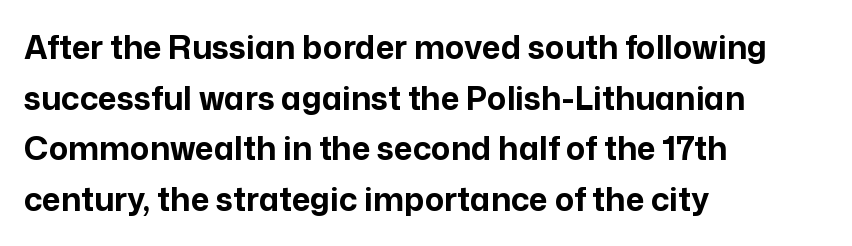
Q: Is the text bold? A: Yes.
Q: Is the text italic (slanted)? A: No, it is upright.
Q: Is the typeface a serif or a sans-serif typeface? A: Sans-serif.
Q: Is the text underlined? A: No.
Q: How is the paragraph aligned? A: Left-aligned.
Q: Is the spacing between letters normal or unusually wide? A: Normal.
Q: Is the spacing between lines tight, normal or loose? A: Normal.
Q: Width (condensed, normal, or wide)? A: Normal.
Q: Stroke contrast? A: Low.
Q: x-height? A: Medium.
Q: Monospaced? A: No.
